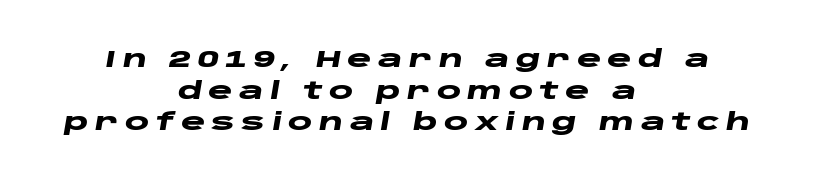
Q: Is the text bold? A: Yes.
Q: Is the text italic (slanted)? A: Yes, it leans right by about 10 degrees.
Q: Is the text underlined? A: No.
Q: How is the paragraph aligned? A: Centered.
Q: Is the spacing between letters normal or unusually wide? A: Unusually wide.
Q: Is the spacing between lines tight, normal or loose? A: Normal.
